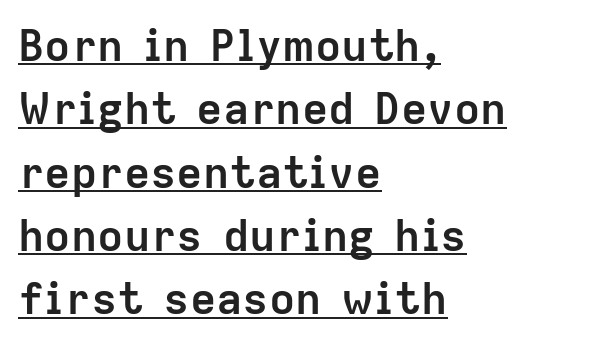
{"serif": "no", "italic": "no", "bold": "yes", "weight": "semibold", "width": "normal", "stroke_contrast": "low", "x_height": "medium", "monospaced": "no", "underline": "yes", "align": "left", "line_spacing": "normal", "line_spacing_ratio": 1.44, "letter_spacing": "normal", "letter_spacing_em": 0.0, "glyph_px": 44}
